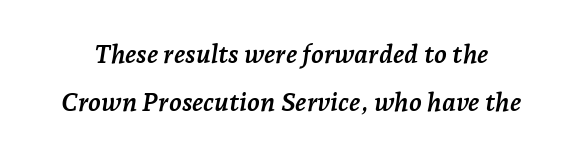
Q: Is the text bold? A: Yes.
Q: Is the text italic (slanted)? A: Yes, it leans right by about 7 degrees.
Q: Is the text underlined? A: No.
Q: Is the spacing between letters normal or unusually wide? A: Normal.
